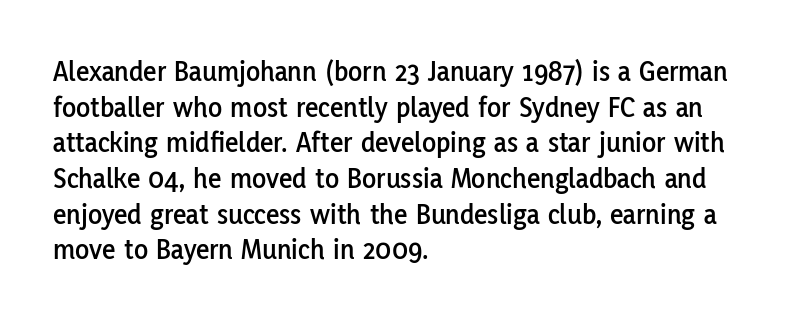
The image shows 29 px sans-serif type, upright; set left-aligned, line spacing 1.23x, normal letter spacing, not underlined; low stroke contrast and a medium x-height.
